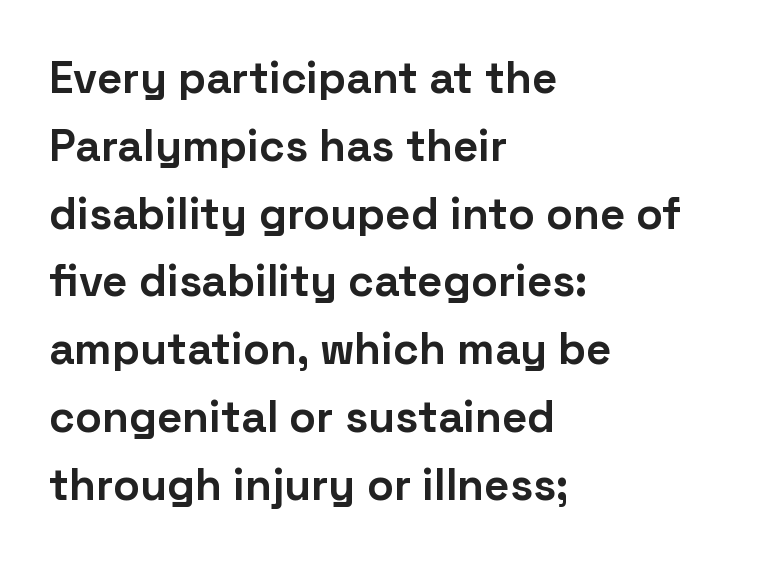
{"serif": "no", "italic": "no", "bold": "yes", "weight": "bold", "width": "normal", "stroke_contrast": "low", "x_height": "medium", "monospaced": "no", "underline": "no", "align": "left", "line_spacing": "normal", "line_spacing_ratio": 1.54, "letter_spacing": "normal", "letter_spacing_em": 0.0, "glyph_px": 44}
